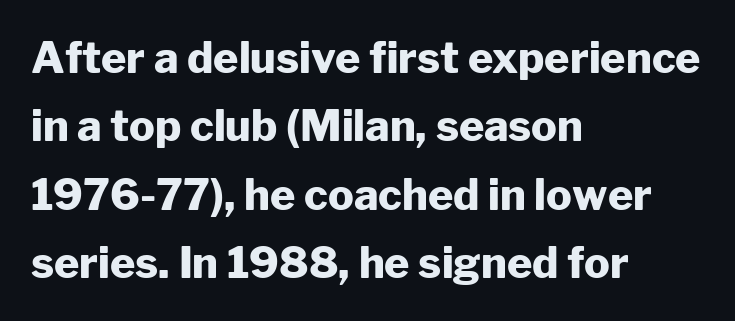
The image shows 43 px heavy sans-serif type, upright; set left-aligned, normal line spacing (1.59x), normal letter spacing, not underlined; low stroke contrast and a medium x-height.
